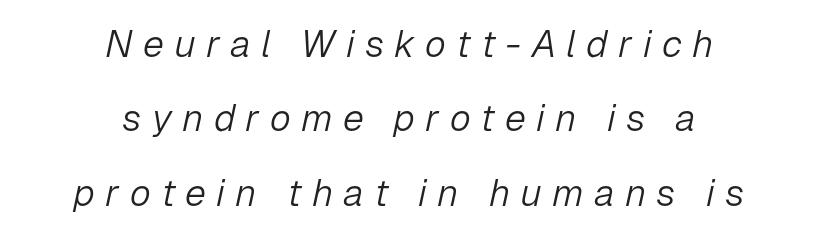
Is this a fixed-width face? No — the glyphs have proportional, varying widths. Glance below the letters and you will spot only blank space. Observe the wide spacing: letters keep a clear distance from each other. Notice the wide empty band between every row — that's loose leading.
